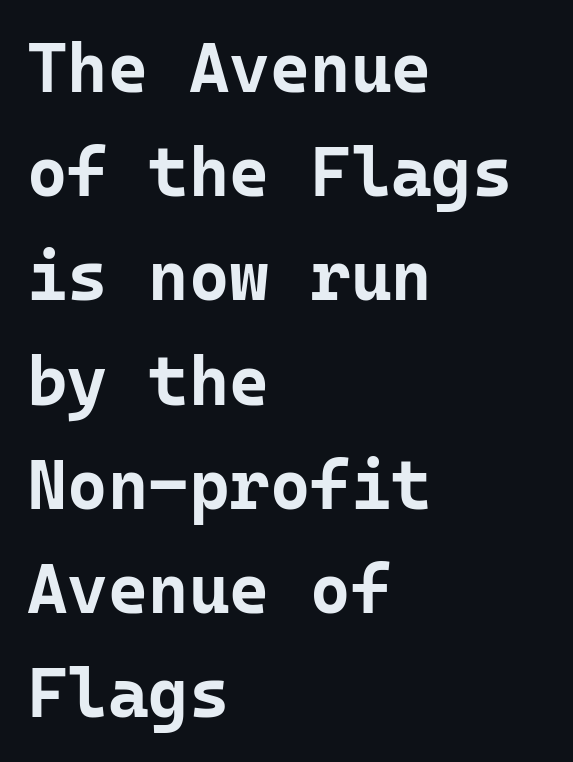
Q: Is the text bold? A: Yes.
Q: Is the text italic (slanted)? A: No, it is upright.
Q: Is the typeface a serif or a sans-serif typeface? A: Sans-serif.
Q: Is the text underlined? A: No.
Q: How is the paragraph aligned? A: Left-aligned.
Q: Is the spacing between letters normal or unusually wide? A: Normal.
Q: Is the spacing between lines tight, normal or loose? A: Normal.
Q: Width (condensed, normal, or wide)? A: Normal.
Q: Stroke contrast? A: Low.
Q: x-height? A: Medium.
Q: Monospaced? A: Yes.
